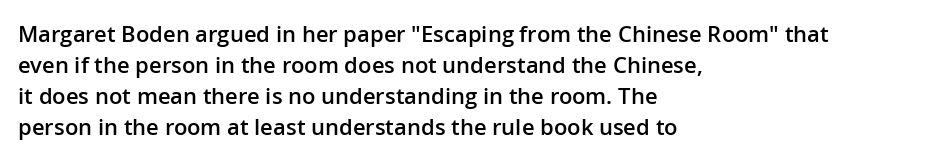
Does extra space separate the letters? No, they use regular spacing. Italic? Not at all — the glyphs are vertical. Notice how the passage keeps a crisp vertical edge on the left only. In terms of leading, this rendering sits right in the middle.
